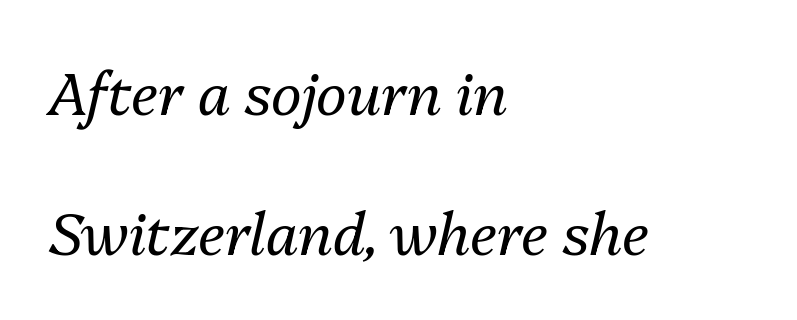
The image shows 58 px regular-weight type, italic (leaning right); set left-aligned, loose line spacing (2.42x), normal letter spacing, not underlined; medium stroke contrast and a medium x-height.
